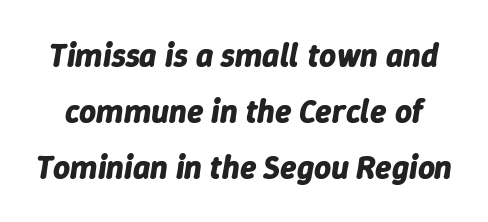
The image shows 33 px bold type, italic (leaning right); set normal line spacing (1.7x), normal letter spacing, not underlined; low stroke contrast and a medium x-height.
